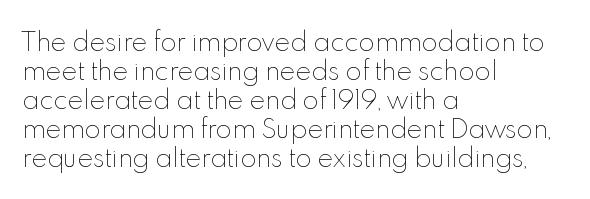
The strokes carry an ordinary text weight at most. Default kerning and tracking; the words read as compact shapes. The gap between lines stays unmarked. Does the lettering tilt? It doesn't — this is upright.
